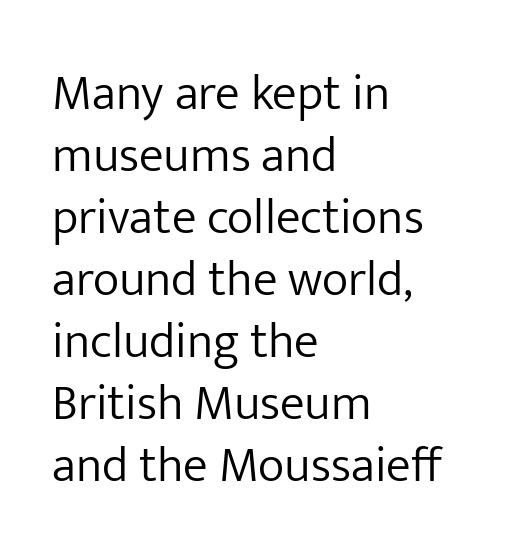
The image shows 50 px light sans-serif type, upright; set left-aligned, line spacing 1.24x, normal letter spacing, not underlined; low stroke contrast and a medium x-height.
